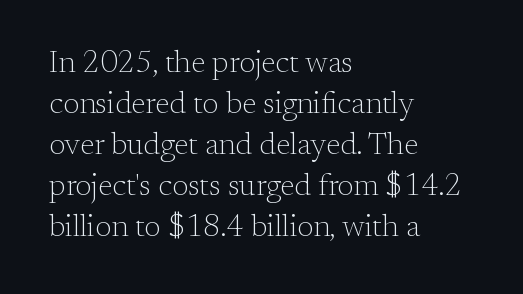
Baseline-to-baseline distance is the conventional proportion of letter height. What stands out about the letter spacing? Nothing — it is the standard amount. A student would call this left alignment; a typographer would say flush left, rag right. The passage shown is typeset with a serif family. The type sits square on the baseline with zero lean.
